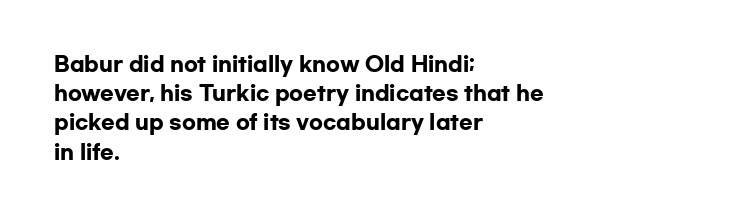
{"italic": "no", "bold": "yes", "underline": "no", "align": "left", "line_spacing": "normal", "line_spacing_ratio": 1.46, "letter_spacing": "normal", "letter_spacing_em": 0.0, "glyph_px": 20}
